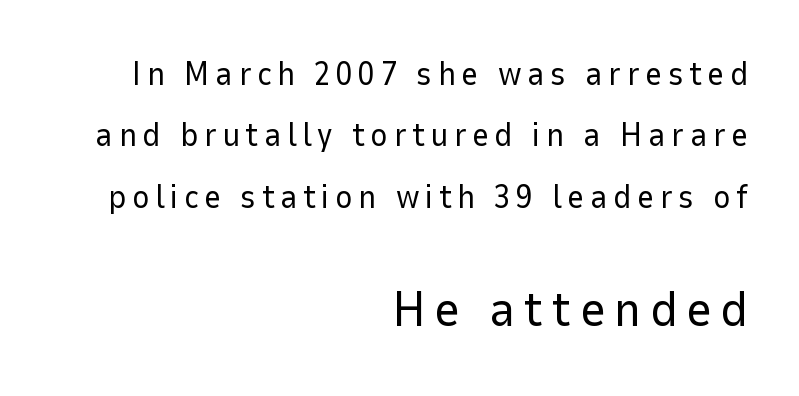
Q: Is the text bold? A: No.
Q: Is the text italic (slanted)? A: No, it is upright.
Q: Is the typeface a serif or a sans-serif typeface? A: Sans-serif.
Q: Is the text underlined? A: No.
Q: How is the paragraph aligned? A: Right-aligned.
Q: Which block of text is set in a larger size, the first (top) or the second (bottom)? A: The second (bottom) one.
Q: Width (condensed, normal, or wide)? A: Normal.
Q: Stroke contrast? A: Low.
Q: x-height? A: Medium.
Q: Monospaced? A: No.
